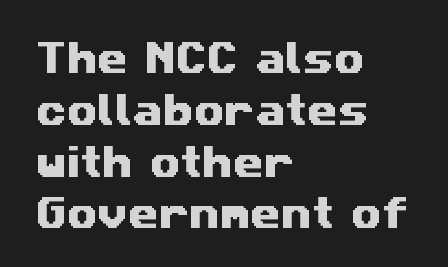
{"serif": "no", "width": "wide", "stroke_contrast": "medium", "x_height": "medium", "monospaced": "no", "underline": "no", "align": "left", "line_spacing": "normal", "line_spacing_ratio": 1.48, "letter_spacing": "normal", "letter_spacing_em": 0.0, "glyph_px": 35}
